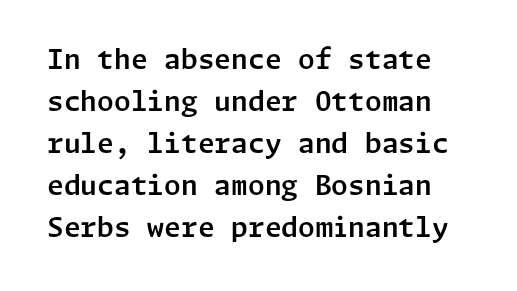
Is there any slant? The stems are plumb. A normal amount of white space separates one row of letters from the next. Nobody touched the tracking dial on this one. No word sits above an underline.
